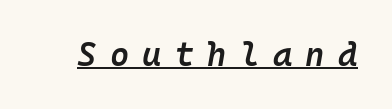
The image shows 33 px semibold type, italic (leaning right), monospaced; set unusually wide letter spacing (+0.4 em), underlined; low stroke contrast and a medium x-height.
